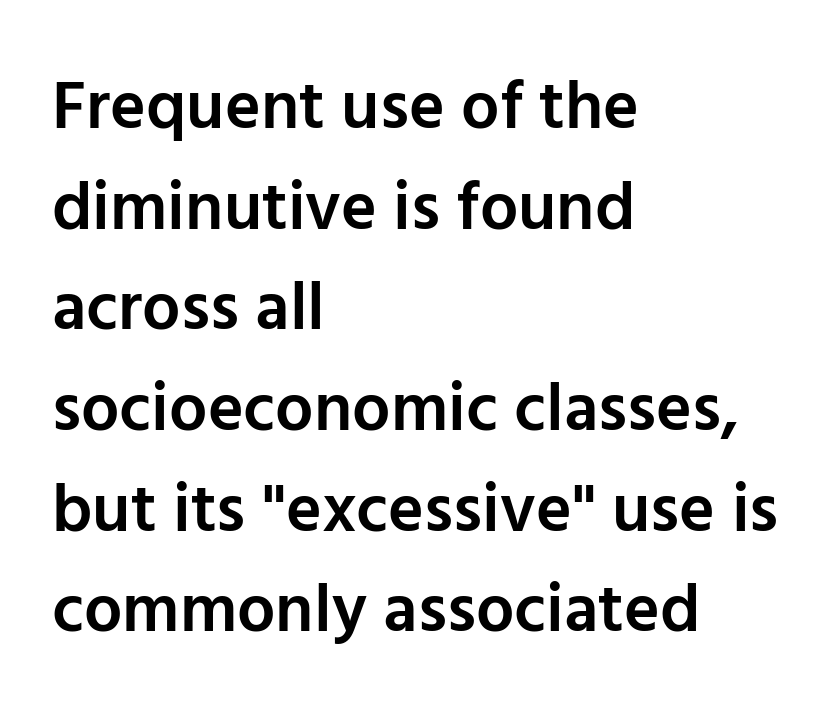
{"serif": "no", "italic": "no", "bold": "semi", "weight": "semibold", "width": "normal", "stroke_contrast": "low", "x_height": "medium", "monospaced": "no", "underline": "no", "align": "left", "line_spacing": "normal", "line_spacing_ratio": 1.48, "letter_spacing": "normal", "letter_spacing_em": 0.0, "glyph_px": 68}
